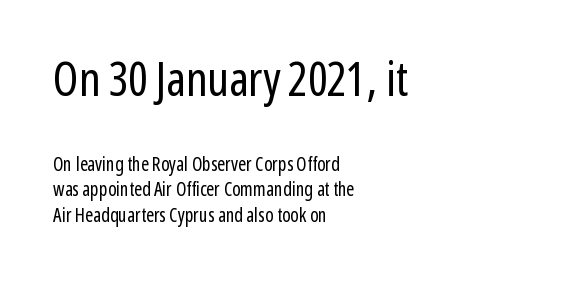
The type sits square on the baseline with zero lean. Unmarked baselines from the first word to the last. The typesetting does not lean heavy: it is not bold. The upper block of text is set noticeably larger than the block beneath it.
